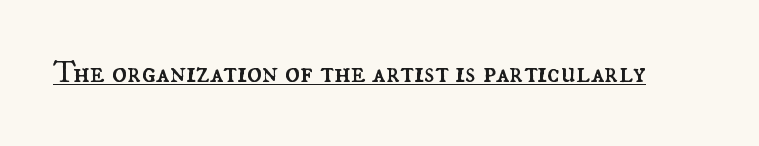
{"italic": "no", "bold": "no", "weight": "regular", "width": "normal", "stroke_contrast": "medium", "x_height": "small", "monospaced": "no", "underline": "yes", "letter_spacing": "normal", "letter_spacing_em": 0.0, "glyph_px": 31}
